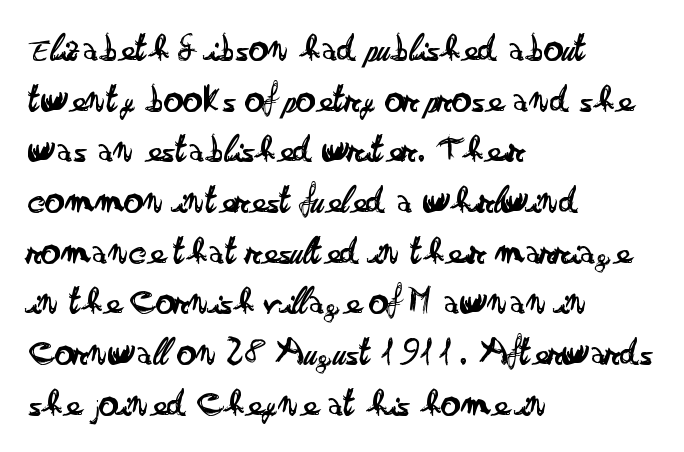
Q: Is the text bold? A: No.
Q: Is the text italic (slanted)? A: No, it is upright.
Q: Is the typeface a serif or a sans-serif typeface? A: Sans-serif.
Q: Is the text underlined? A: No.
Q: How is the paragraph aligned? A: Left-aligned.
Q: Is the spacing between letters normal or unusually wide? A: Normal.
Q: Is the spacing between lines tight, normal or loose? A: Normal.
Q: Width (condensed, normal, or wide)? A: Wide.
Q: Stroke contrast? A: Low.
Q: x-height? A: Small.
Q: Monospaced? A: No.
